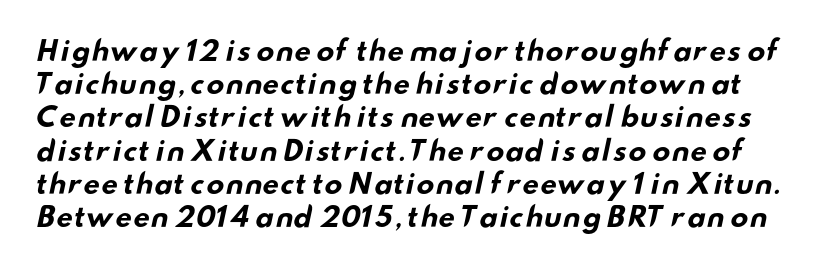
{"bold": "yes", "underline": "no", "line_spacing_ratio": 1.23, "letter_spacing": "normal", "letter_spacing_em": 0.0, "glyph_px": 27}
